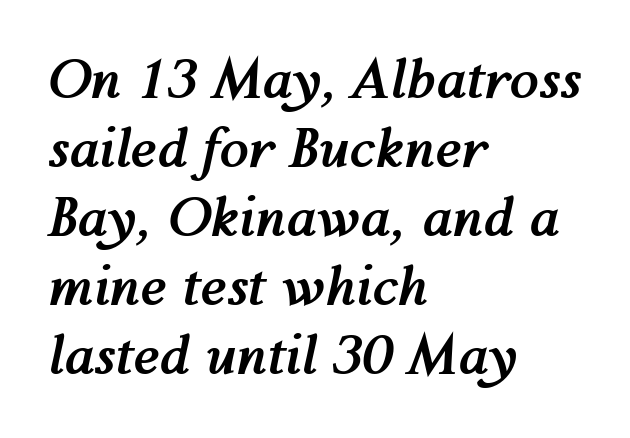
The image shows 53 px semibold type, italic (leaning right); set left-aligned, normal line spacing (1.3x), normal letter spacing, not underlined; medium stroke contrast and a medium x-height.
